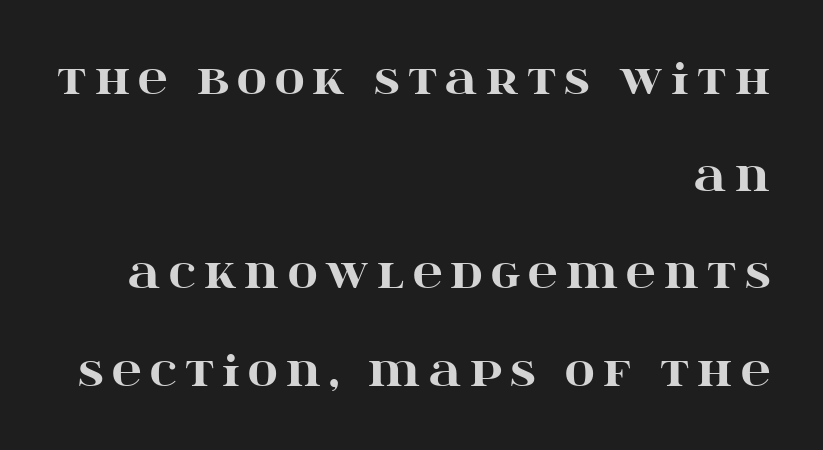
Q: Is the text bold? A: Yes.
Q: Is the text italic (slanted)? A: No, it is upright.
Q: Is the typeface a serif or a sans-serif typeface? A: Serif.
Q: Is the text underlined? A: No.
Q: How is the paragraph aligned? A: Right-aligned.
Q: Is the spacing between letters normal or unusually wide? A: Unusually wide.
Q: Is the spacing between lines tight, normal or loose? A: Loose.
Q: Width (condensed, normal, or wide)? A: Wide.
Q: Stroke contrast? A: High.
Q: x-height? A: Large.
Q: Monospaced? A: No.
